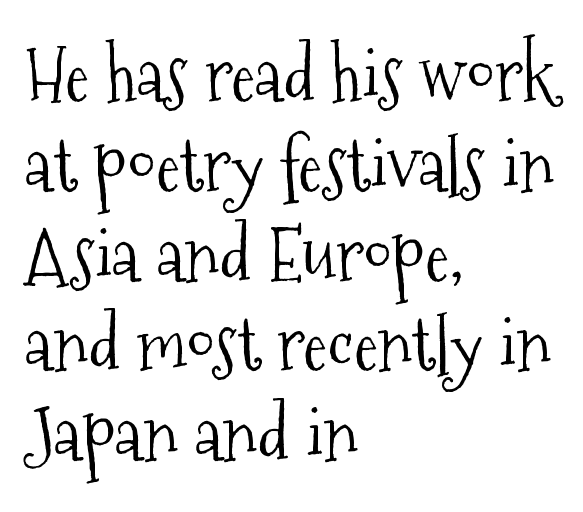
Q: Is the text bold? A: No.
Q: Is the text italic (slanted)? A: No, it is upright.
Q: Is the typeface a serif or a sans-serif typeface? A: Serif.
Q: Is the text underlined? A: No.
Q: How is the paragraph aligned? A: Left-aligned.
Q: Is the spacing between letters normal or unusually wide? A: Normal.
Q: Width (condensed, normal, or wide)? A: Condensed.
Q: Stroke contrast? A: Medium.
Q: x-height? A: Medium.
Q: Monospaced? A: No.
